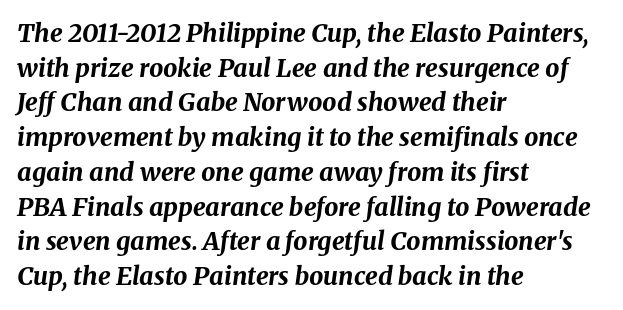
Q: Is the text bold? A: Yes.
Q: Is the text italic (slanted)? A: Yes, it leans right by about 8 degrees.
Q: Is the text underlined? A: No.
Q: How is the paragraph aligned? A: Left-aligned.
Q: Is the spacing between letters normal or unusually wide? A: Normal.
Q: Is the spacing between lines tight, normal or loose? A: Normal.
